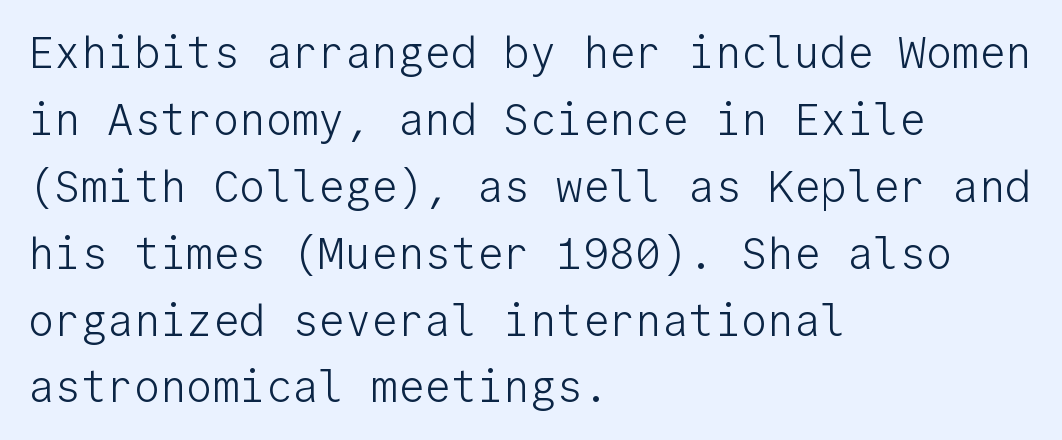
Check the space under the baseline: it is left empty. Left-aligned paragraph, ragged on the right. Examine the stroke ends and you'll find no serifs. Is there much room between lines? A standard amount, neither cramped nor airy. Nothing unusual about the tracking: characters are spaced as the font intends. Is the stroke heavy? The answer is a plain regular-or-lighter.
